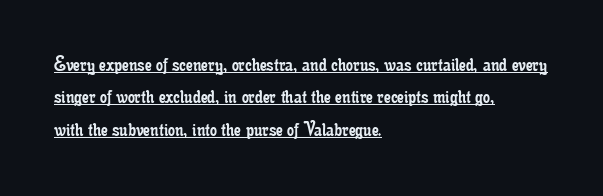
The image shows 22 px text type, upright; set left-aligned, normal line spacing (1.47x), normal letter spacing, underlined.
